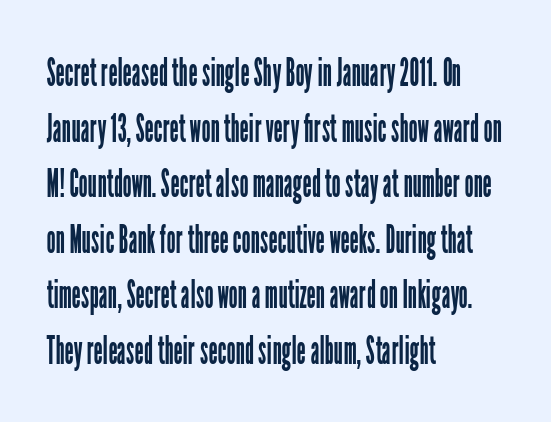
Type style note: lacks serifs. The leading is moderate, giving the passage an even texture. A bare baseline throughout the passage. Italic: no, the glyphs are upright roman. Heaviness? Minimal to ordinary, like unemphasized prose.
